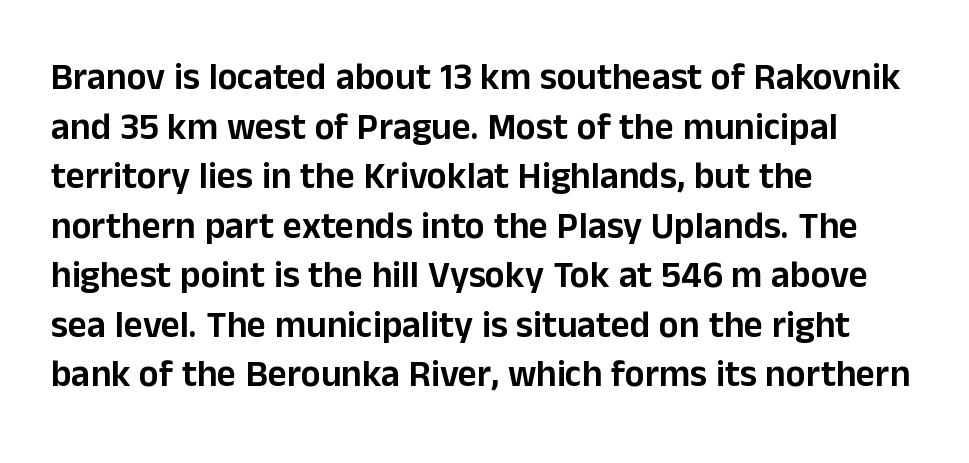
Q: Is the text italic (slanted)? A: No, it is upright.
Q: Is the typeface a serif or a sans-serif typeface? A: Sans-serif.
Q: Is the text underlined? A: No.
Q: How is the paragraph aligned? A: Left-aligned.
Q: Is the spacing between letters normal or unusually wide? A: Normal.
Q: Is the spacing between lines tight, normal or loose? A: Normal.
Q: Width (condensed, normal, or wide)? A: Normal.
Q: Stroke contrast? A: Low.
Q: x-height? A: Medium.
Q: Monospaced? A: No.
